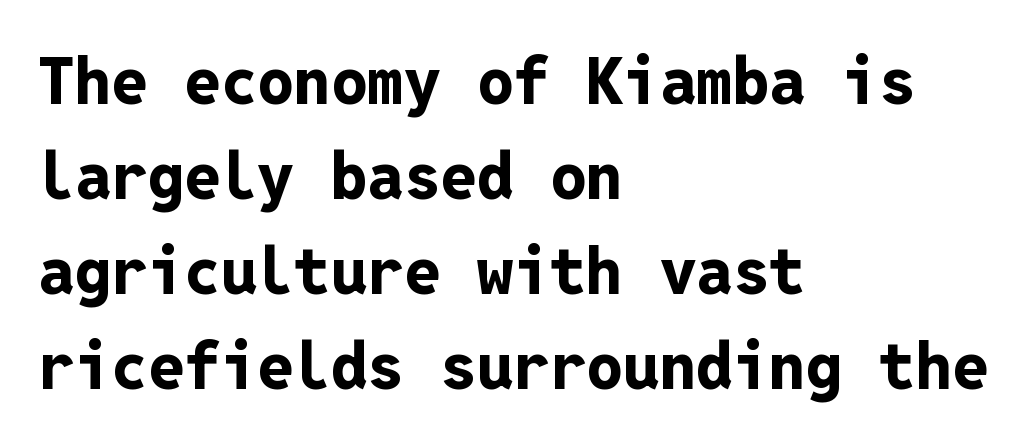
The image shows 65 px bold sans-serif type, upright, monospaced; set left-aligned, normal line spacing (1.46x), normal letter spacing, not underlined; low stroke contrast and a medium x-height.
